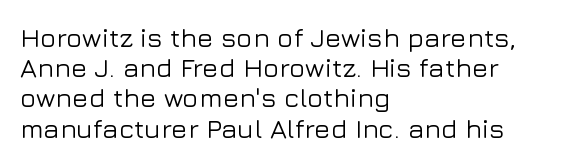
The lettering stays uniformly vertical, giving the passage a roman look. Words appear dense and cohesive because spacing is normal. Nobody drew a line under any word here. Reading down the column, the eye jumps only a short way to each next line. The paragraph has a hard left edge and a soft right edge.
